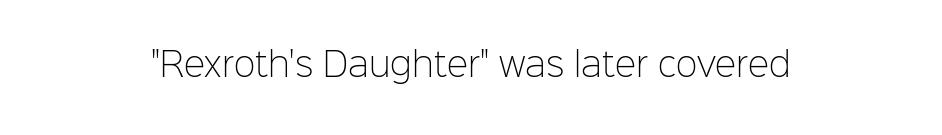
Q: Is the text bold? A: No.
Q: Is the text italic (slanted)? A: No, it is upright.
Q: Is the typeface a serif or a sans-serif typeface? A: Sans-serif.
Q: Is the text underlined? A: No.
Q: Is the spacing between letters normal or unusually wide? A: Normal.
Q: Width (condensed, normal, or wide)? A: Normal.
Q: Stroke contrast? A: Low.
Q: x-height? A: Medium.
Q: Monospaced? A: No.
